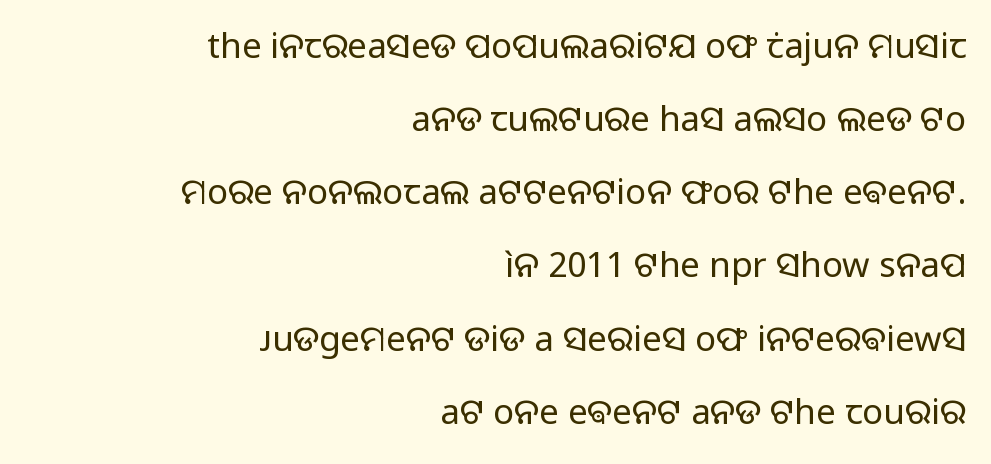
{"serif": "no", "italic": "no", "bold": "no", "weight": "regular", "width": "normal", "stroke_contrast": "low", "x_height": "medium", "monospaced": "no", "underline": "no", "align": "right", "line_spacing": "loose", "line_spacing_ratio": 2.09, "letter_spacing": "normal", "letter_spacing_em": 0.0, "glyph_px": 35}
